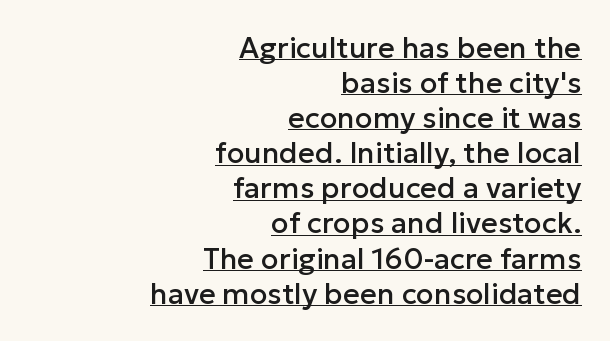
Font category for this specimen: sans-serif. Somebody hit Ctrl+U on this one — the words are underlined. Characters remain perfectly vertical along every line. Short note: letters normally spaced. The text block is weighted toward the right margin, trailing off unevenly leftward. Do the characters align in a grid? No, the font is proportional.
